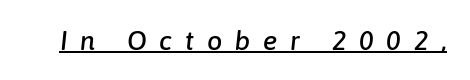
Q: Is the text italic (slanted)? A: Yes, it leans right by about 6 degrees.
Q: Is the text underlined? A: Yes.
Q: Is the spacing between letters normal or unusually wide? A: Unusually wide.
